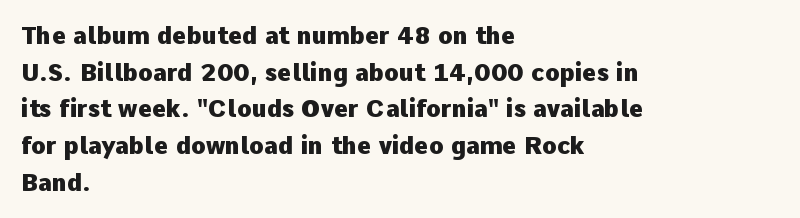
The image shows 24 px bold type, upright; set left-aligned, normal line spacing (1.53x), normal letter spacing, not underlined.
